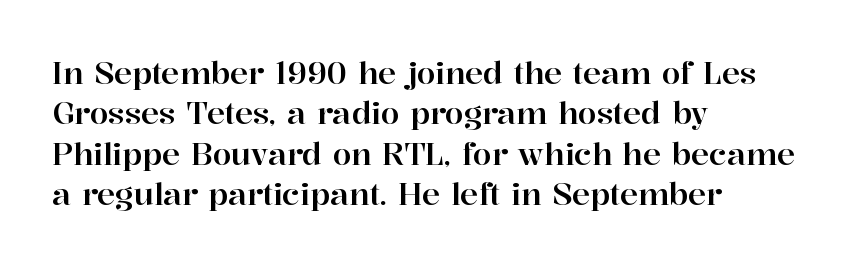
{"serif": "yes", "italic": "no", "width": "normal", "stroke_contrast": "high", "x_height": "medium", "monospaced": "no", "underline": "no", "align": "left", "line_spacing": "normal", "line_spacing_ratio": 1.35, "letter_spacing": "normal", "letter_spacing_em": 0.0, "glyph_px": 30}
